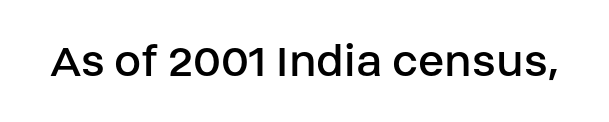
The image shows 49 px regular-weight sans-serif type, upright; set normal letter spacing, not underlined; low stroke contrast and a large x-height.
